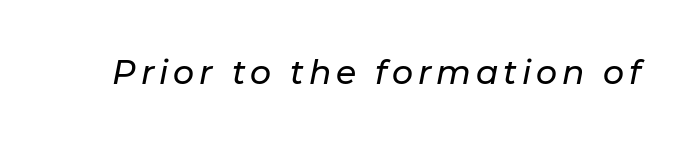
Q: Is the text italic (slanted)? A: Yes, it leans right by about 11 degrees.
Q: Is the text underlined? A: No.
Q: Width (condensed, normal, or wide)? A: Normal.
Q: Stroke contrast? A: Low.
Q: x-height? A: Medium.
Q: Monospaced? A: No.
